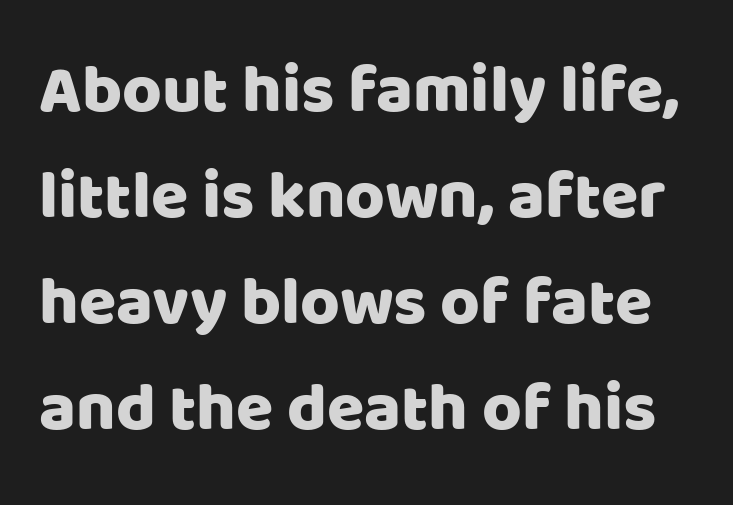
This block has exactly the height ordinary leading produces. Decoration check: the copy has no underline. Ascenders rise straight up at ninety degrees. Spacing between characters is what you'd get straight out of the box. The typeface chosen for these lines omits serifs. The face used here is proportionally spaced, like ordinary book or web type.
